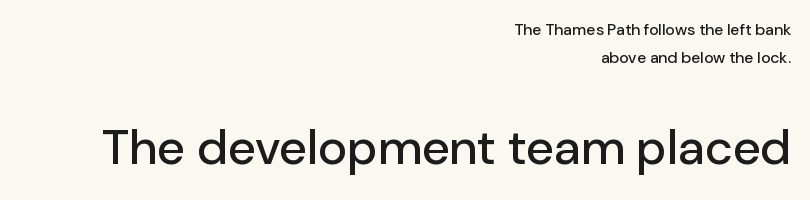
Every stem runs plumb, perpendicular to the baseline. Note: no serifs on the glyphs. Unmarked baselines from the first word to the last. The rendering enlarges the type as you move from the upper chunk to the lower. Reading down the block, your eye finds every line finishing at a fixed right position.
